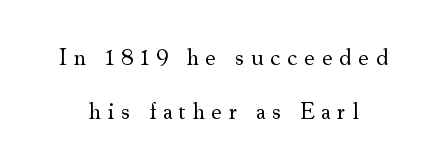
Q: Is the text bold? A: No.
Q: Is the text italic (slanted)? A: No, it is upright.
Q: Is the text underlined? A: No.
Q: Is the spacing between letters normal or unusually wide? A: Unusually wide.
Q: Is the spacing between lines tight, normal or loose? A: Loose.
